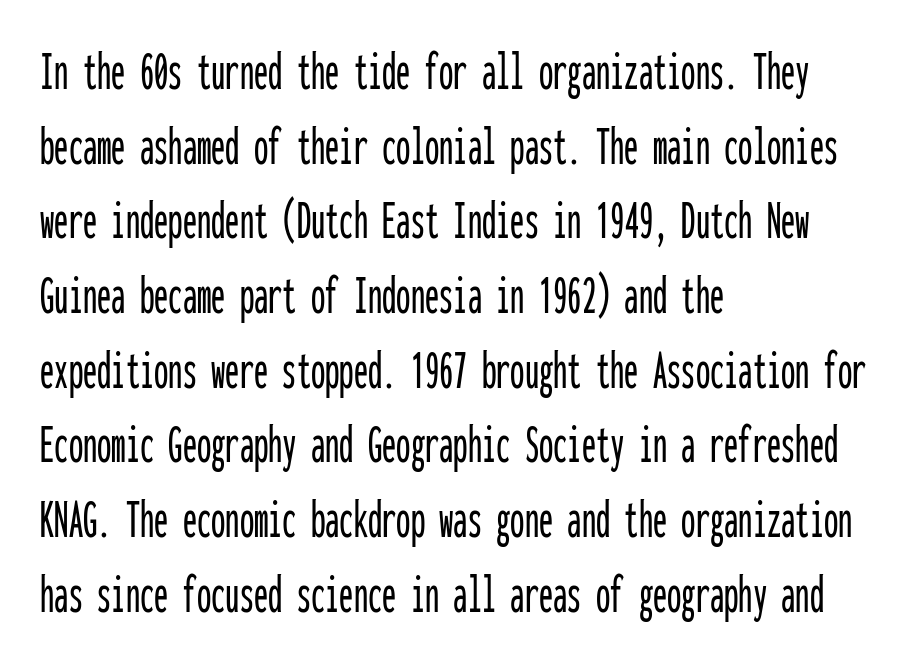
{"serif": "no", "italic": "no", "width": "condensed", "stroke_contrast": "low", "x_height": "medium", "monospaced": "yes", "underline": "no", "align": "left", "line_spacing": "normal", "line_spacing_ratio": 1.31, "letter_spacing": "normal", "letter_spacing_em": 0.0, "glyph_px": 57}
